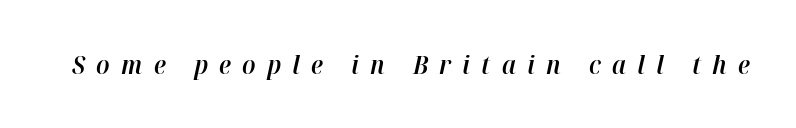
{"italic": "yes", "lean": "right", "slant_degrees": 12, "bold": "semi", "underline": "no", "letter_spacing": "wide", "letter_spacing_em": 0.43, "glyph_px": 26}
